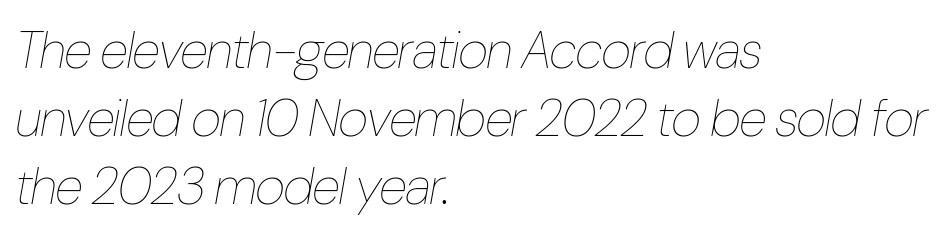
{"italic": "yes", "lean": "right", "slant_degrees": 10, "bold": "no", "weight": "thin", "width": "condensed", "stroke_contrast": "low", "x_height": "medium", "monospaced": "no", "underline": "no", "align": "left", "line_spacing": "normal", "line_spacing_ratio": 1.31, "letter_spacing": "normal", "letter_spacing_em": 0.0, "glyph_px": 52}
